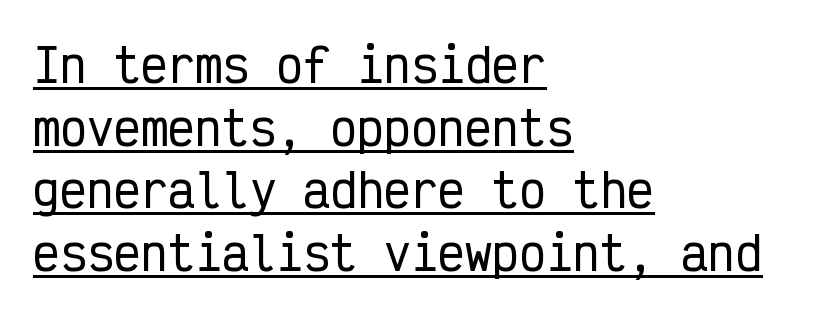
The image shows 45 px condensed sans-serif type, upright, monospaced; set left-aligned, normal line spacing (1.39x), normal letter spacing, underlined; low stroke contrast and a medium x-height.
